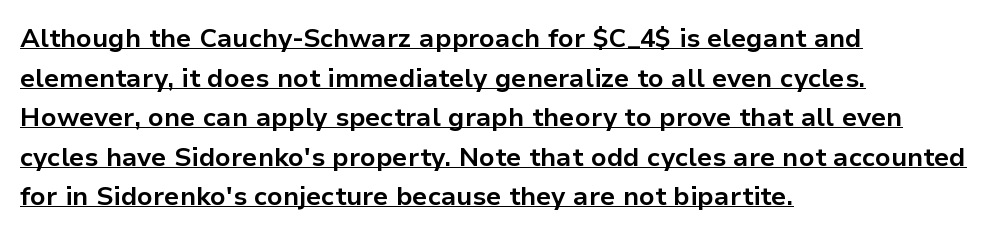
{"italic": "no", "bold": "yes", "underline": "yes", "align": "left", "line_spacing": "normal", "line_spacing_ratio": 1.52, "letter_spacing": "normal", "letter_spacing_em": 0.0, "glyph_px": 26}
